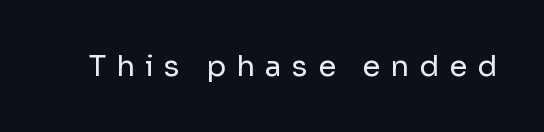
Q: Is the text bold? A: No.
Q: Is the text italic (slanted)? A: No, it is upright.
Q: Is the typeface a serif or a sans-serif typeface? A: Sans-serif.
Q: Is the text underlined? A: No.
Q: Is the spacing between letters normal or unusually wide? A: Unusually wide.
Q: Width (condensed, normal, or wide)? A: Normal.
Q: Stroke contrast? A: Low.
Q: x-height? A: Medium.
Q: Monospaced? A: No.
